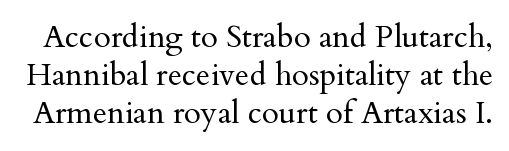
Italic? Not at all — the glyphs are vertical. Any mark beneath the type? The region is blank. A light-to-regular cut is what we see here. You could not count columns in this text — the font is proportionally spaced. Caption: standard tracking, unaltered. The passage shown is typeset with a serif family.
